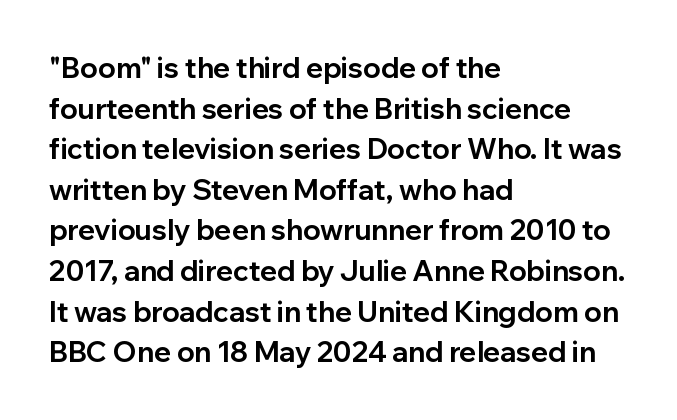
Q: Is the text bold? A: Yes.
Q: Is the text italic (slanted)? A: No, it is upright.
Q: Is the typeface a serif or a sans-serif typeface? A: Sans-serif.
Q: Is the text underlined? A: No.
Q: How is the paragraph aligned? A: Left-aligned.
Q: Is the spacing between letters normal or unusually wide? A: Normal.
Q: Is the spacing between lines tight, normal or loose? A: Normal.
Q: Width (condensed, normal, or wide)? A: Normal.
Q: Stroke contrast? A: Low.
Q: x-height? A: Medium.
Q: Monospaced? A: No.
